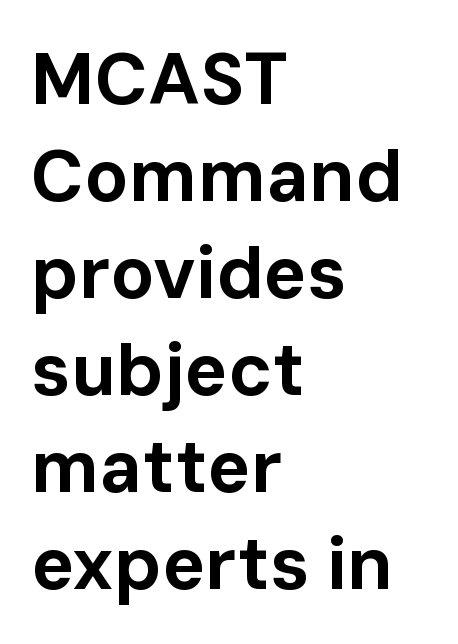
The image shows 73 px bold sans-serif type, upright; set left-aligned, normal line spacing (1.33x), normal letter spacing, not underlined; low stroke contrast and a medium x-height.
